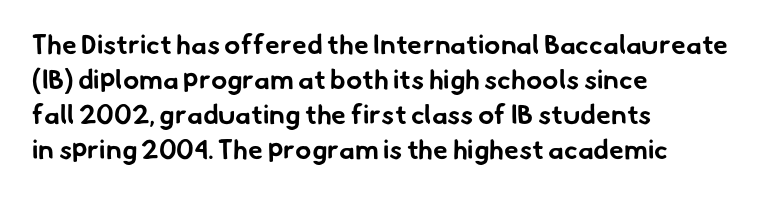
Q: Is the text bold? A: Yes.
Q: Is the text underlined? A: No.
Q: How is the paragraph aligned? A: Left-aligned.
Q: Is the spacing between letters normal or unusually wide? A: Normal.
Q: Is the spacing between lines tight, normal or loose? A: Normal.
